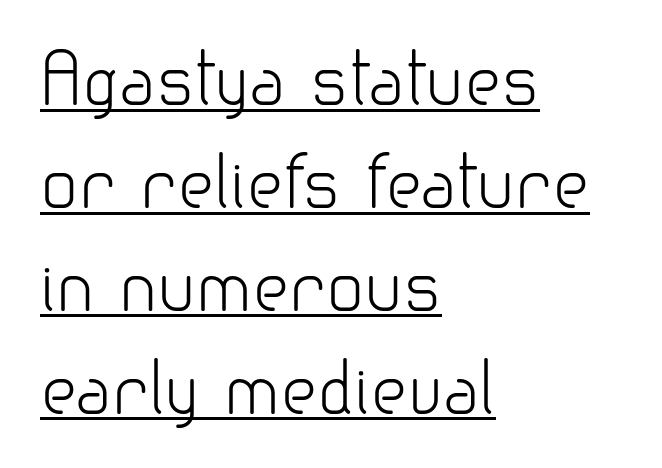
Q: Is the text bold? A: No.
Q: Is the text italic (slanted)? A: No, it is upright.
Q: Is the typeface a serif or a sans-serif typeface? A: Sans-serif.
Q: Is the text underlined? A: Yes.
Q: How is the paragraph aligned? A: Left-aligned.
Q: Is the spacing between letters normal or unusually wide? A: Normal.
Q: Is the spacing between lines tight, normal or loose? A: Normal.
Q: Width (condensed, normal, or wide)? A: Normal.
Q: Stroke contrast? A: Low.
Q: x-height? A: Small.
Q: Monospaced? A: No.
